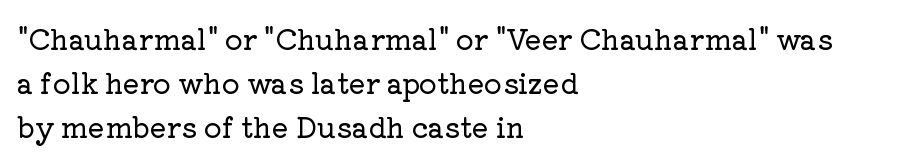
{"serif": "yes", "italic": "no", "width": "normal", "stroke_contrast": "low", "x_height": "medium", "monospaced": "no", "underline": "no", "align": "left", "line_spacing": "normal", "line_spacing_ratio": 1.57, "letter_spacing": "normal", "letter_spacing_em": 0.0, "glyph_px": 28}
